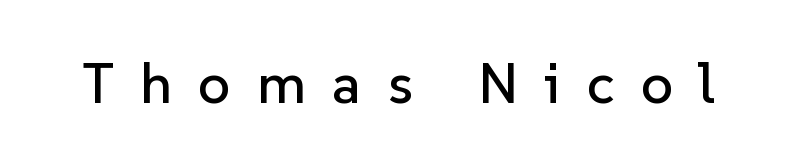
Q: Is the text italic (slanted)? A: No, it is upright.
Q: Is the typeface a serif or a sans-serif typeface? A: Sans-serif.
Q: Is the text underlined? A: No.
Q: Is the spacing between letters normal or unusually wide? A: Unusually wide.
Q: Width (condensed, normal, or wide)? A: Normal.
Q: Stroke contrast? A: Low.
Q: x-height? A: Medium.
Q: Monospaced? A: No.
